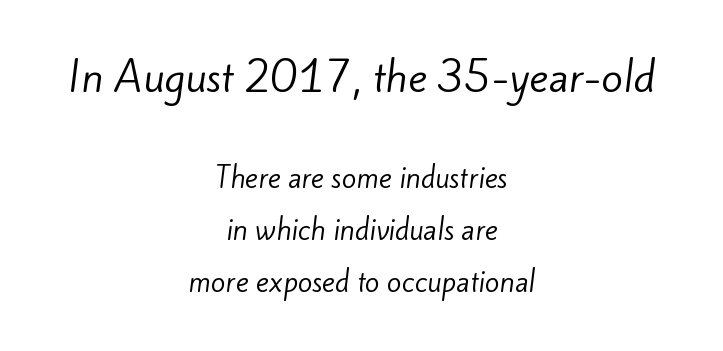
Q: Is the text bold? A: No.
Q: Is the typeface a serif or a sans-serif typeface? A: Sans-serif.
Q: Is the text underlined? A: No.
Q: How is the paragraph aligned? A: Centered.
Q: Is the spacing between letters normal or unusually wide? A: Normal.
Q: Is the spacing between lines tight, normal or loose? A: Loose.
Q: Which block of text is set in a larger size, the first (top) or the second (bottom)? A: The first (top) one.
Q: Width (condensed, normal, or wide)? A: Normal.
Q: Stroke contrast? A: Low.
Q: x-height? A: Small.
Q: Monospaced? A: No.
